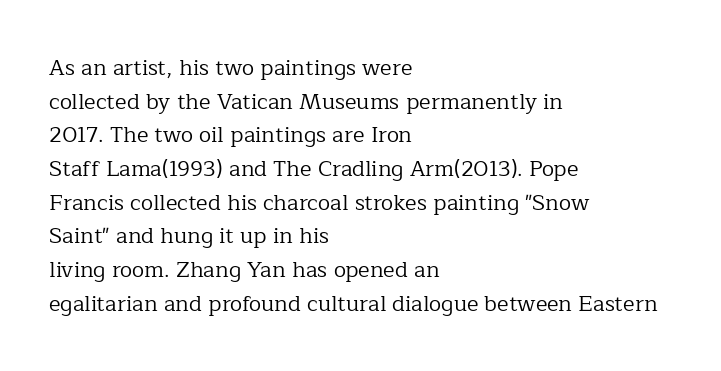
Unbolded letterforms with no extra heft. The letterforms sit shoulder to shoulder at normal distance. Line spacing here is normal. Glance below the letters and you will spot only blank space. Visually the block forms a straight wall on the left and a jagged coastline on the right.
